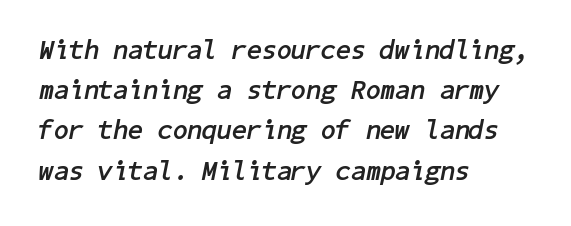
Q: Is the text bold? A: Yes.
Q: Is the text italic (slanted)? A: Yes, it leans right by about 11 degrees.
Q: Is the text underlined? A: No.
Q: How is the paragraph aligned? A: Left-aligned.
Q: Is the spacing between letters normal or unusually wide? A: Normal.
Q: Is the spacing between lines tight, normal or loose? A: Normal.
